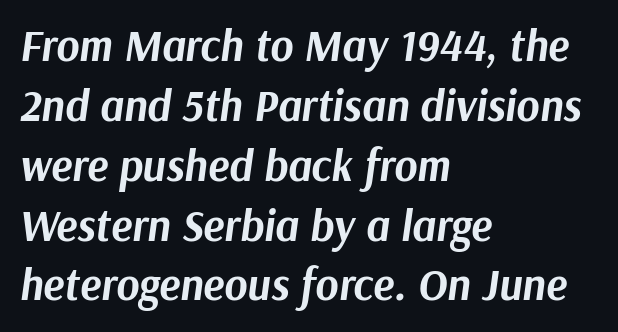
Q: Is the text bold? A: Yes.
Q: Is the text italic (slanted)? A: Yes, it leans right by about 9 degrees.
Q: Is the text underlined? A: No.
Q: How is the paragraph aligned? A: Left-aligned.
Q: Is the spacing between letters normal or unusually wide? A: Normal.
Q: Is the spacing between lines tight, normal or loose? A: Normal.
Q: Width (condensed, normal, or wide)? A: Normal.
Q: Stroke contrast? A: Medium.
Q: x-height? A: Medium.
Q: Monospaced? A: No.
